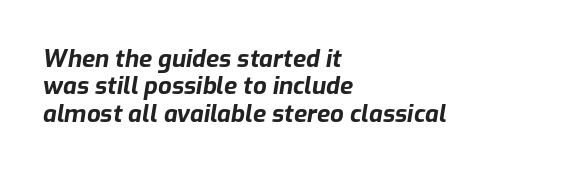
Line spacing here is tight. Plenty of ink on the page — the face is bold. Emphasis-style slanted type is in use. Just letters on the line, the space beneath them empty. The passage is arranged the way most books set body copy — flush left.
